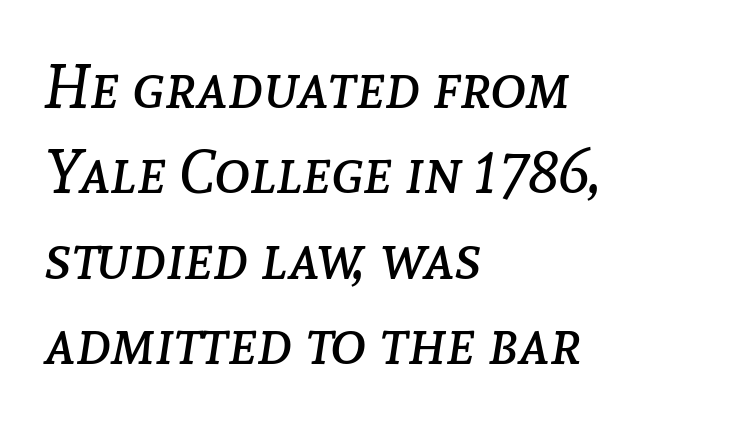
Q: Is the text bold? A: No.
Q: Is the text italic (slanted)? A: Yes, it leans right by about 8 degrees.
Q: Is the text underlined? A: No.
Q: How is the paragraph aligned? A: Left-aligned.
Q: Is the spacing between letters normal or unusually wide? A: Normal.
Q: Is the spacing between lines tight, normal or loose? A: Normal.
Q: Width (condensed, normal, or wide)? A: Normal.
Q: Stroke contrast? A: Low.
Q: x-height? A: Medium.
Q: Monospaced? A: No.
